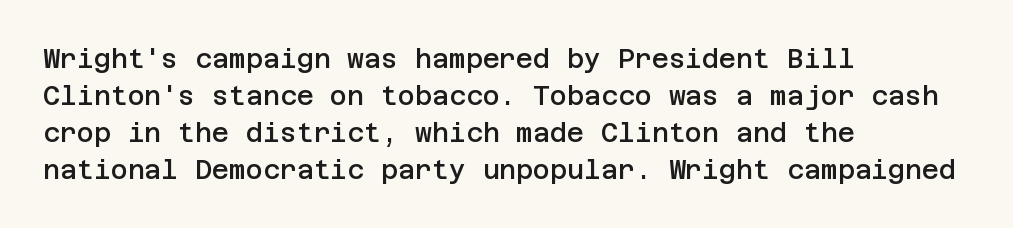
Q: Is the text bold? A: Semi-bold.
Q: Is the text italic (slanted)? A: No, it is upright.
Q: Is the text underlined? A: No.
Q: How is the paragraph aligned? A: Left-aligned.
Q: Is the spacing between letters normal or unusually wide? A: Normal.
Q: Is the spacing between lines tight, normal or loose? A: Normal.
